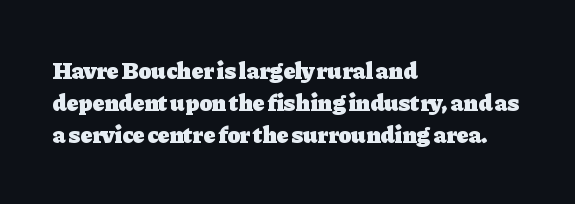
The image shows 24 px bold type, upright; set left-aligned, normal line spacing (1.34x), normal letter spacing, not underlined.
